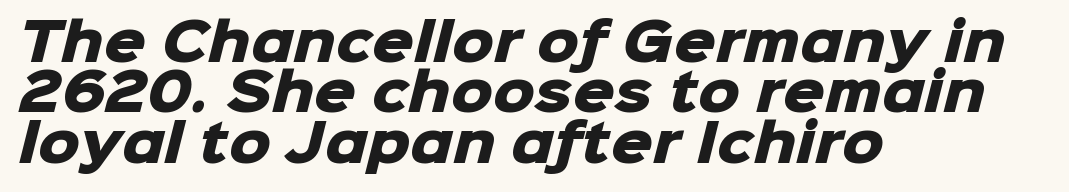
{"serif": "no", "bold": "yes", "weight": "heavy", "width": "normal", "stroke_contrast": "low", "x_height": "medium", "monospaced": "no", "underline": "no", "align": "left", "line_spacing": "tight", "line_spacing_ratio": 0.97, "letter_spacing": "normal", "letter_spacing_em": 0.0, "glyph_px": 52}
